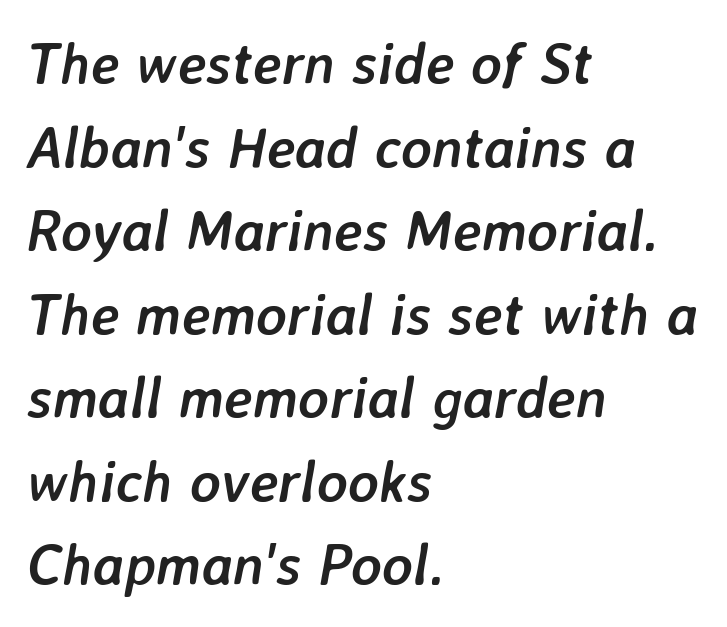
The block of text has a typical density, with ordinary space between rows. Nobody drew a line under any word here. Compared with a centered layout, this one pins lines to the left instead. Observe the ordinary spacing: letters are neighbours, not strangers.
